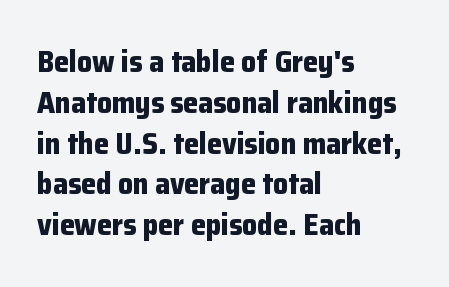
Q: Is the text bold? A: Yes.
Q: Is the text italic (slanted)? A: No, it is upright.
Q: Is the typeface a serif or a sans-serif typeface? A: Sans-serif.
Q: Is the text underlined? A: No.
Q: How is the paragraph aligned? A: Left-aligned.
Q: Is the spacing between letters normal or unusually wide? A: Normal.
Q: Is the spacing between lines tight, normal or loose? A: Normal.
Q: Width (condensed, normal, or wide)? A: Normal.
Q: Stroke contrast? A: Low.
Q: x-height? A: Medium.
Q: Monospaced? A: No.
